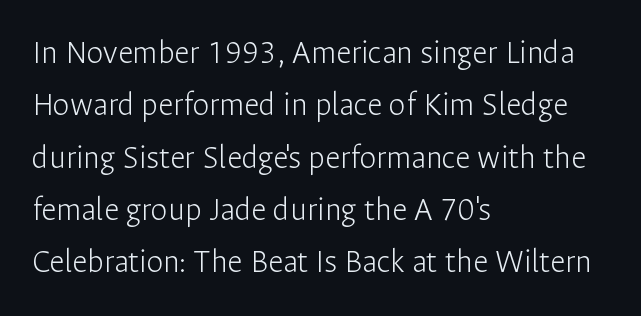
Think of a printed novel: that variable character pitch is what you see here. Compared with typical paragraphs, the rows here are spaced about the same. This is the regular roman posture of the typeface. Default kerning and tracking; the words read as compact shapes. The letters carry no serifs — their stems end cleanly without finishing strokes.
